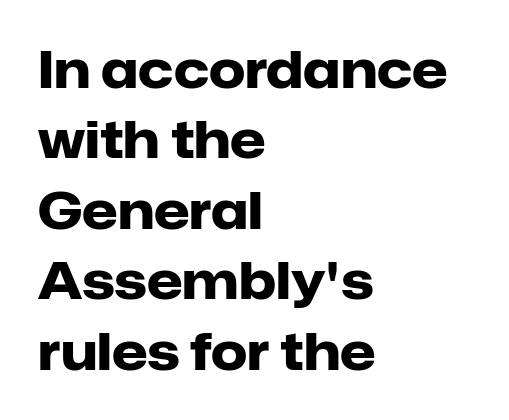
Q: Is the text bold? A: Yes.
Q: Is the text italic (slanted)? A: No, it is upright.
Q: Is the typeface a serif or a sans-serif typeface? A: Sans-serif.
Q: Is the text underlined? A: No.
Q: How is the paragraph aligned? A: Left-aligned.
Q: Is the spacing between letters normal or unusually wide? A: Normal.
Q: Is the spacing between lines tight, normal or loose? A: Normal.
Q: Width (condensed, normal, or wide)? A: Normal.
Q: Stroke contrast? A: Low.
Q: x-height? A: Medium.
Q: Monospaced? A: No.
